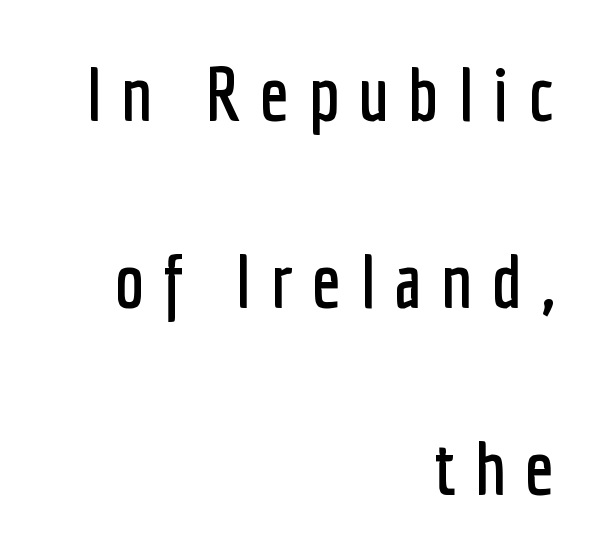
Words float on clear page, feet unadorned. When letters stand straight like this, we call the style roman or upright. This sample trades compactness for vertical openness between lines. The passage shown is typed in a proportional face where columns would drift. Does the type have serifs? No, each stem ends abruptly. Does the copy run flush right? Yes — the right margin is perfectly even.
